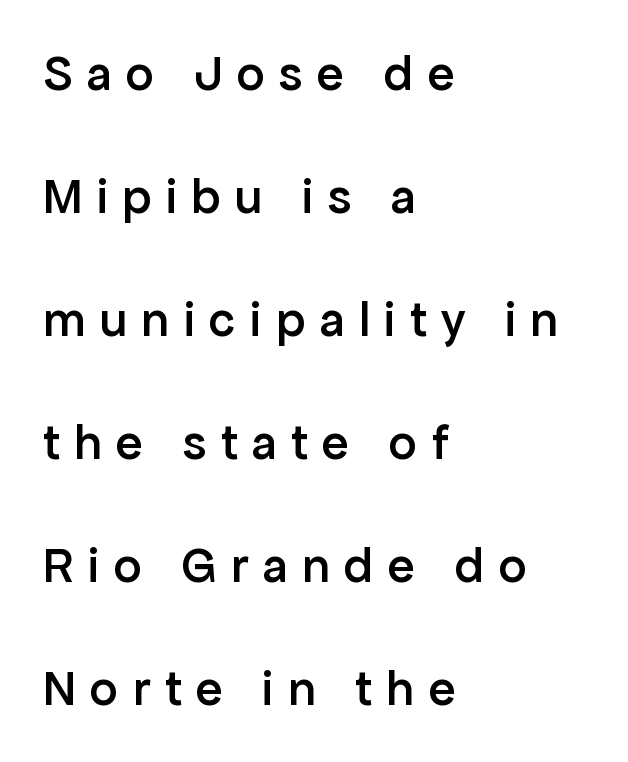
{"serif": "no", "italic": "no", "bold": "semi", "weight": "semibold", "width": "normal", "stroke_contrast": "low", "x_height": "medium", "monospaced": "no", "underline": "no", "align": "left", "line_spacing": "loose", "line_spacing_ratio": 2.46, "letter_spacing": "wide", "letter_spacing_em": 0.29, "glyph_px": 50}
